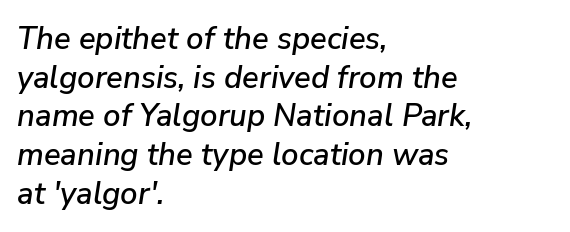
The rag falls on the right side of this text block. Varying glyph widths throughout — classic text-font behaviour. Quick note: interline space is typical. Only glyphs here, with clear space below each row.
